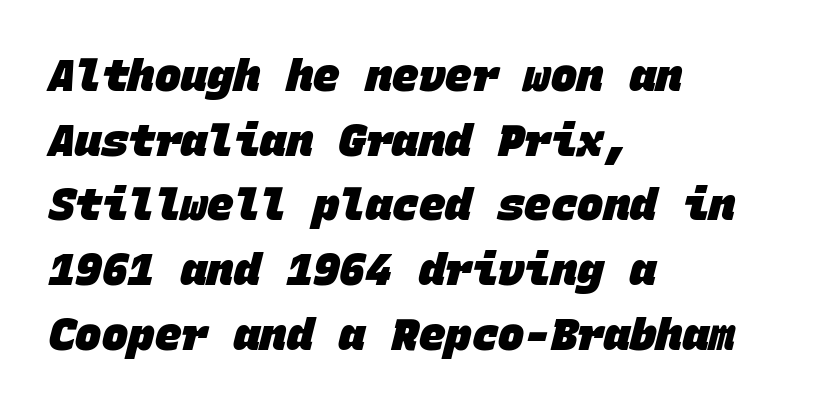
The image shows 44 px heavy sans-serif type, monospaced; set left-aligned, normal line spacing (1.47x), normal letter spacing, not underlined; low stroke contrast and a large x-height.
